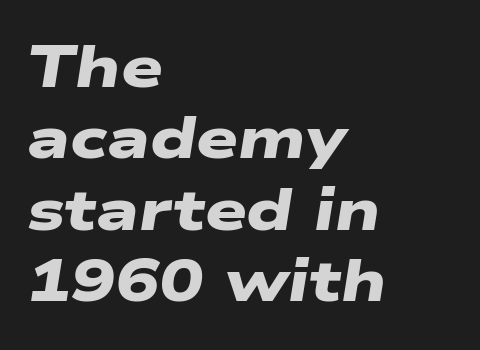
The letters carry no serifs — their stems end cleanly without finishing strokes. Think of a printed novel: that variable character pitch is what you see here. The type is set solid horizontally, with unmodified tracking. Thick stems and heavy bowls — unmistakably bold.
